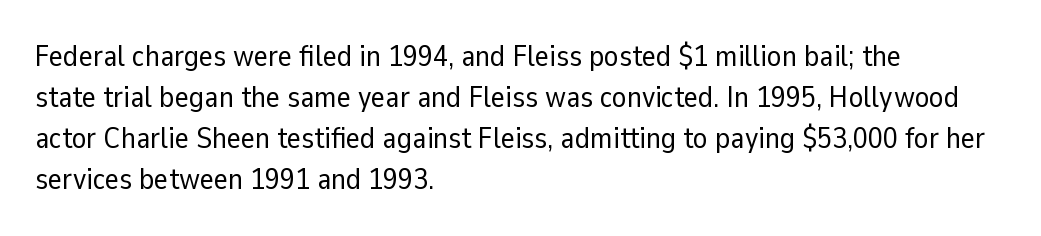
The image shows 30 px regular-weight sans-serif type, upright; set left-aligned, normal line spacing (1.37x), normal letter spacing, not underlined; low stroke contrast and a medium x-height.
